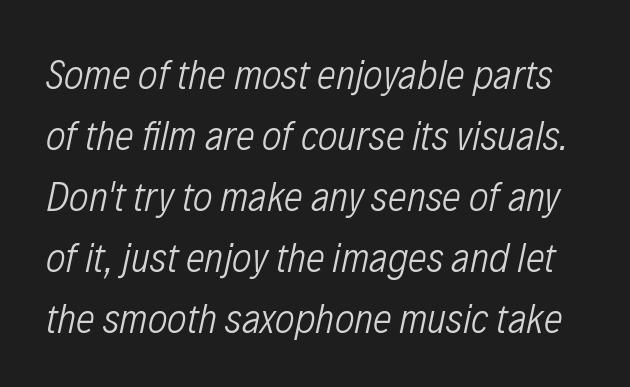
No word sits above an underline. No extra ink here — the face is not bold. The font's italic variant was chosen for this text. The letters advance in unequal steps, a hallmark of proportional type. Notice how descenders clear the ascenders below comfortably — that's standard leading.
